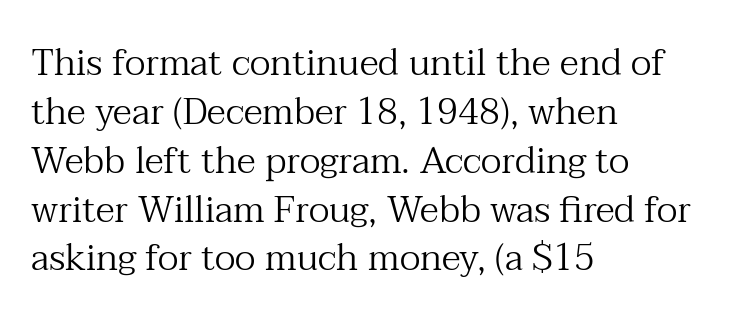
{"serif": "yes", "italic": "no", "bold": "no", "weight": "regular", "width": "normal", "stroke_contrast": "medium", "x_height": "medium", "monospaced": "no", "underline": "no", "align": "left", "line_spacing": "normal", "line_spacing_ratio": 1.32, "letter_spacing": "normal", "letter_spacing_em": 0.0, "glyph_px": 37}
